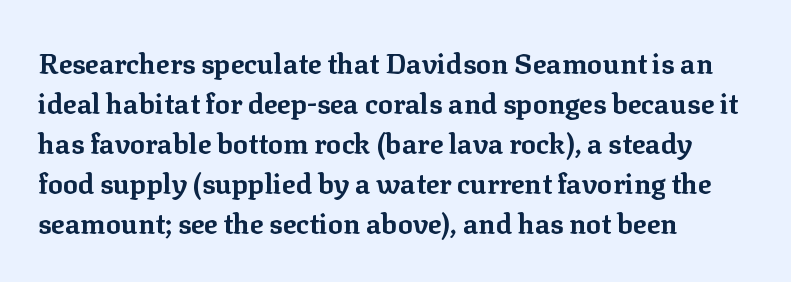
The image shows 28 px bold serif type, upright; set left-aligned, normal line spacing (1.43x), normal letter spacing, not underlined; low stroke contrast and a medium x-height.
